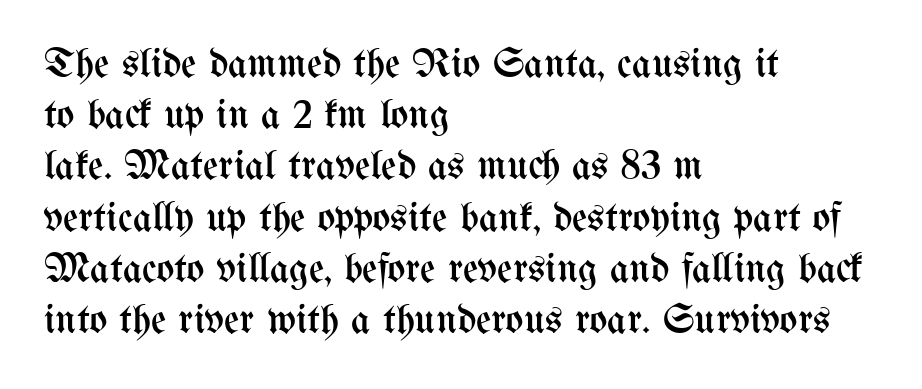
Q: Is the text bold? A: No.
Q: Is the text italic (slanted)? A: No, it is upright.
Q: Is the text underlined? A: No.
Q: How is the paragraph aligned? A: Left-aligned.
Q: Is the spacing between letters normal or unusually wide? A: Normal.
Q: Width (condensed, normal, or wide)? A: Condensed.
Q: Stroke contrast? A: Medium.
Q: x-height? A: Medium.
Q: Monospaced? A: No.
